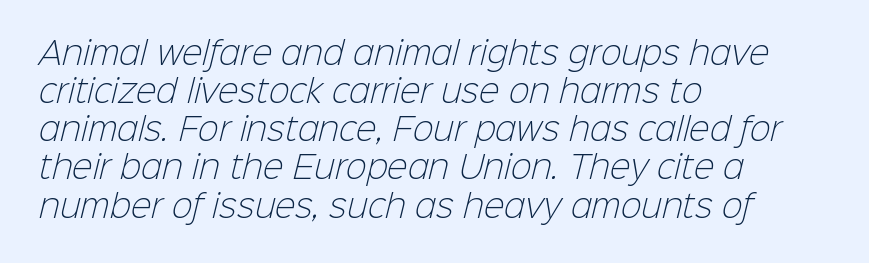
{"serif": "no", "bold": "no", "weight": "light", "width": "normal", "stroke_contrast": "low", "x_height": "medium", "monospaced": "no", "underline": "no", "align": "left", "line_spacing_ratio": 1.23, "letter_spacing": "normal", "letter_spacing_em": 0.0, "glyph_px": 31}
